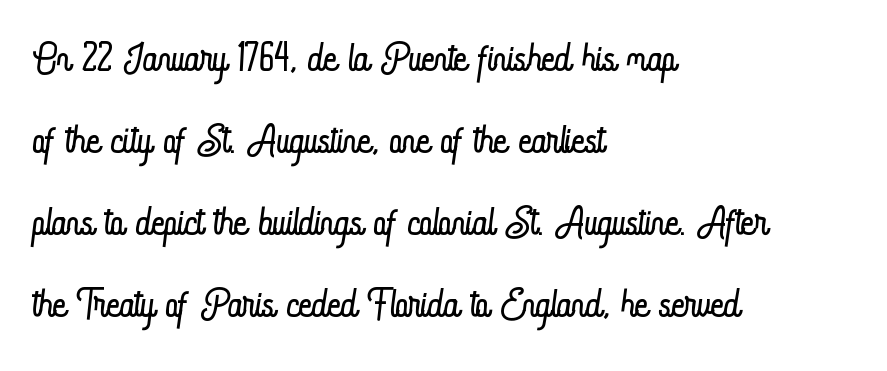
{"bold": "no", "weight": "light", "width": "condensed", "stroke_contrast": "low", "x_height": "small", "monospaced": "no", "underline": "no", "align": "left", "line_spacing": "normal", "line_spacing_ratio": 1.44, "letter_spacing": "normal", "letter_spacing_em": 0.0, "glyph_px": 57}
